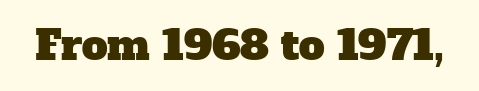
The image shows 41 px serif type; set normal letter spacing, not underlined; low stroke contrast and a medium x-height.
